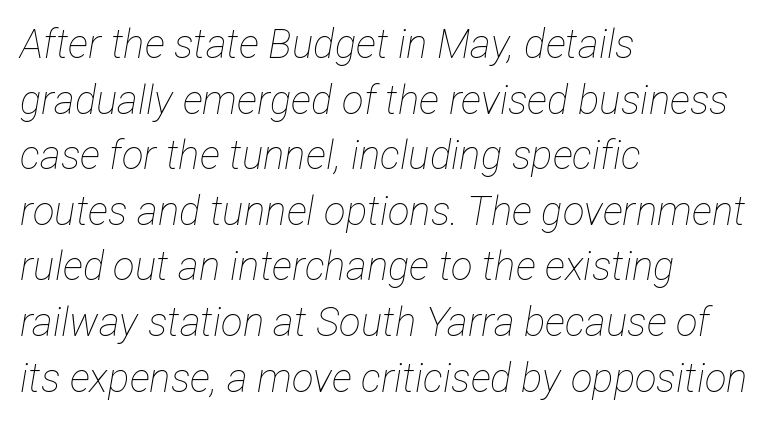
Q: Is the text bold? A: No.
Q: Is the text italic (slanted)? A: Yes, it leans right by about 12 degrees.
Q: Is the text underlined? A: No.
Q: How is the paragraph aligned? A: Left-aligned.
Q: Is the spacing between letters normal or unusually wide? A: Normal.
Q: Is the spacing between lines tight, normal or loose? A: Normal.
Q: Width (condensed, normal, or wide)? A: Condensed.
Q: Stroke contrast? A: Low.
Q: x-height? A: Medium.
Q: Monospaced? A: No.
